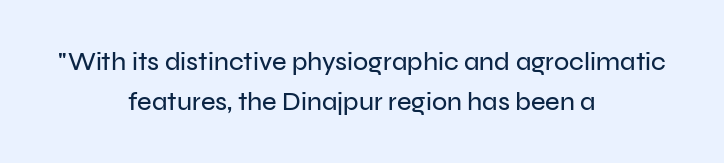
The image shows 25 px text type, upright; set centered, normal line spacing (1.6x), normal letter spacing, not underlined.
